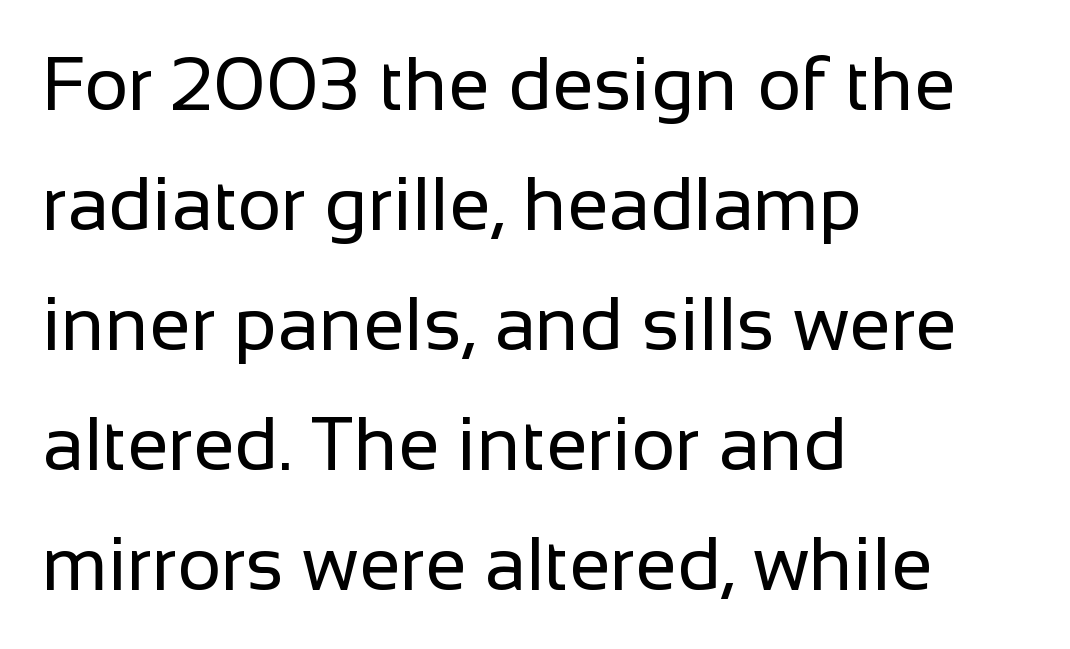
Q: Is the text bold? A: No.
Q: Is the text italic (slanted)? A: No, it is upright.
Q: Is the typeface a serif or a sans-serif typeface? A: Sans-serif.
Q: Is the text underlined? A: No.
Q: How is the paragraph aligned? A: Left-aligned.
Q: Is the spacing between letters normal or unusually wide? A: Normal.
Q: Is the spacing between lines tight, normal or loose? A: Normal.
Q: Width (condensed, normal, or wide)? A: Normal.
Q: Stroke contrast? A: Low.
Q: x-height? A: Medium.
Q: Monospaced? A: No.
